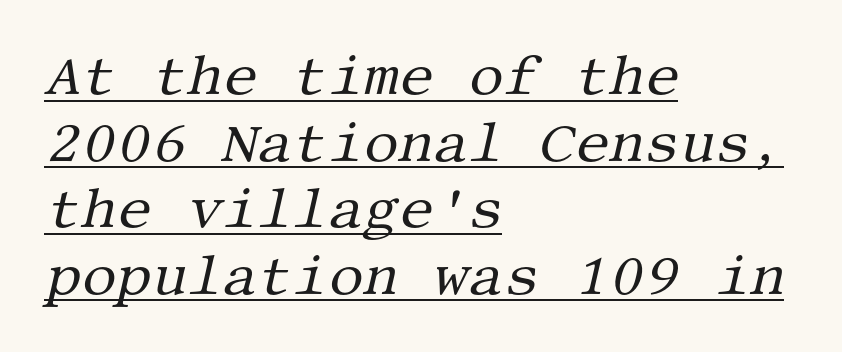
Q: Is the text bold? A: No.
Q: Is the text italic (slanted)? A: Yes, it leans right by about 13 degrees.
Q: Is the typeface a serif or a sans-serif typeface? A: Serif.
Q: Is the text underlined? A: Yes.
Q: How is the paragraph aligned? A: Left-aligned.
Q: Is the spacing between letters normal or unusually wide? A: Normal.
Q: Width (condensed, normal, or wide)? A: Normal.
Q: Stroke contrast? A: Medium.
Q: x-height? A: Large.
